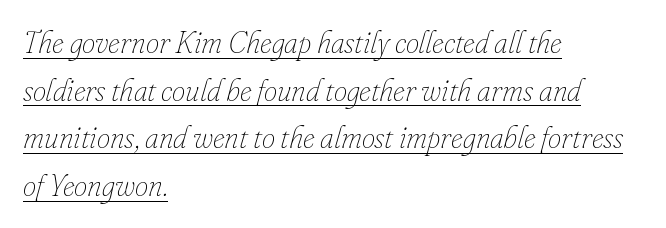
{"italic": "yes", "lean": "right", "slant_degrees": 16, "bold": "no", "weight": "thin", "width": "normal", "stroke_contrast": "low", "x_height": "small", "monospaced": "no", "underline": "yes", "align": "left", "line_spacing": "normal", "line_spacing_ratio": 1.59, "letter_spacing": "normal", "letter_spacing_em": 0.0, "glyph_px": 30}
